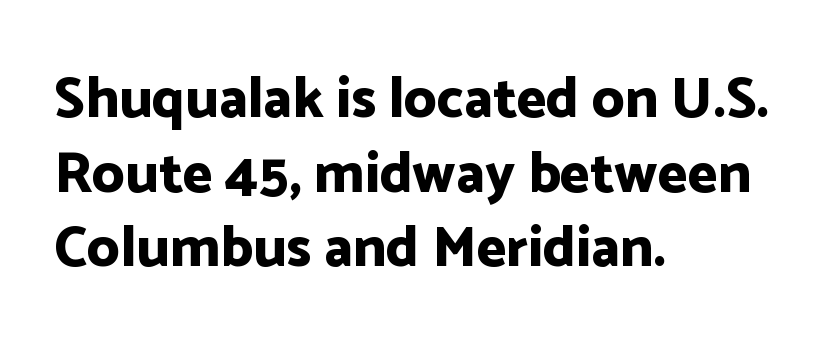
The image shows 57 px bold sans-serif type, upright; set left-aligned, normal line spacing (1.31x), normal letter spacing, not underlined; low stroke contrast and a medium x-height.
